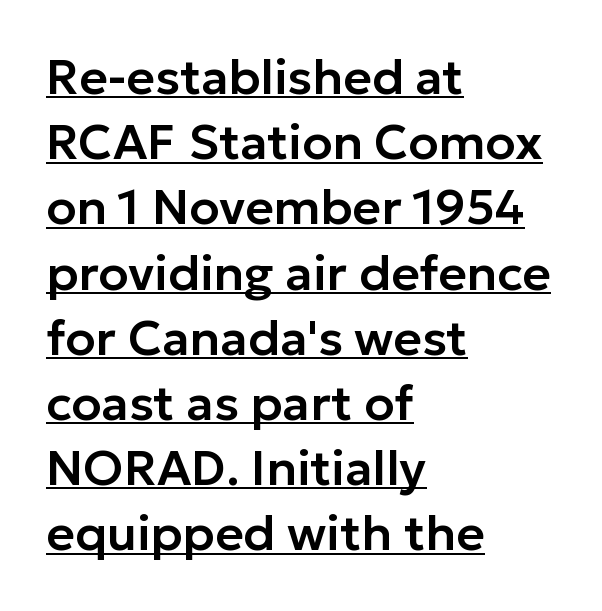
This block has exactly the height ordinary leading produces. A typesetter would call this proportional, since set widths differ per character. The horizontal fit of the characters is conventional and even. Alignment: flush left.
